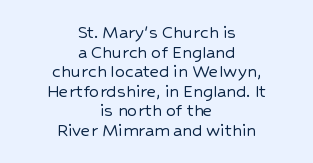
The specimen reads as upright at a glance. You could barely slide anything between these rows. Which margin do the lines hug? Neither — every line sits in the middle. The horizontal fit of the characters is conventional and even.
